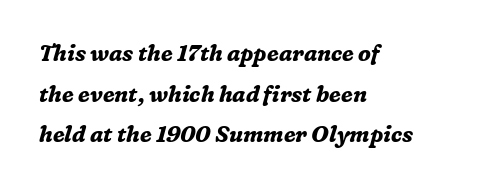
{"italic": "yes", "lean": "right", "slant_degrees": 16, "bold": "yes", "underline": "no", "align": "left", "line_spacing_ratio": 1.85, "letter_spacing": "normal", "letter_spacing_em": 0.0, "glyph_px": 22}
